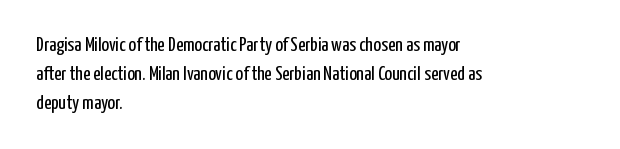
The image shows 20 px text type, upright; set left-aligned, normal line spacing (1.45x), normal letter spacing, not underlined.
